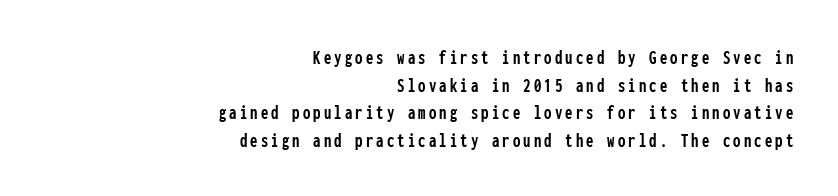
Honestly, there is no underline to notice here at all. It's the straight-up-and-down kind of type. Regular leading. Right-aligned paragraph, ragged on the left.
